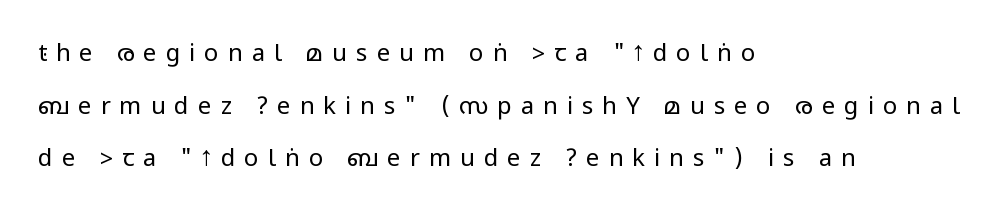
No chunkiness to these letters — they're not bold. These lines stand farther apart than default settings would place them. The text block is weighted toward the left margin, trailing off unevenly rightward. It's the straight-up-and-down kind of type. The specimen omits any rule beneath the text block's lines.
